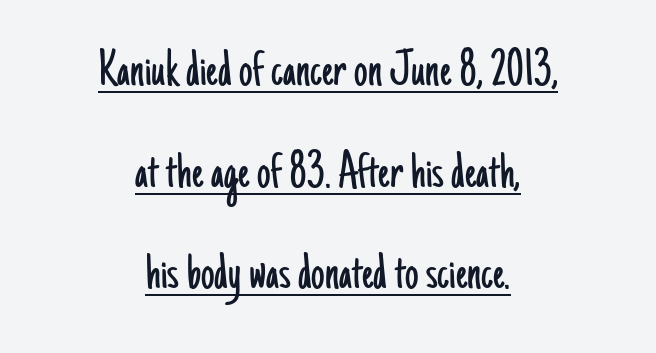
The image shows 54 px light, condensed sans-serif type, upright; set centered, line spacing 1.88x, normal letter spacing, underlined; low stroke contrast and a small x-height.
